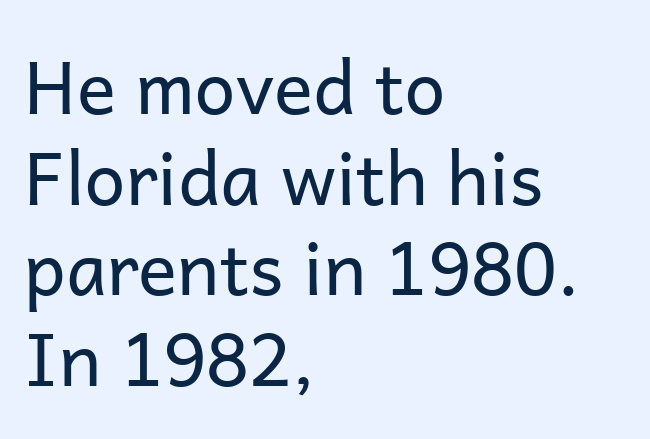
Q: Is the text bold? A: No.
Q: Is the text italic (slanted)? A: No, it is upright.
Q: Is the typeface a serif or a sans-serif typeface? A: Sans-serif.
Q: Is the text underlined? A: No.
Q: How is the paragraph aligned? A: Left-aligned.
Q: Is the spacing between letters normal or unusually wide? A: Normal.
Q: Width (condensed, normal, or wide)? A: Normal.
Q: Stroke contrast? A: Low.
Q: x-height? A: Medium.
Q: Monospaced? A: No.
